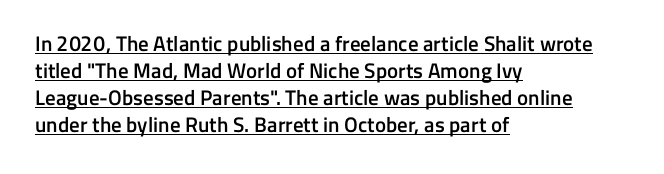
The image shows 21 px text type, upright; set left-aligned, normal line spacing (1.29x), normal letter spacing, underlined.
